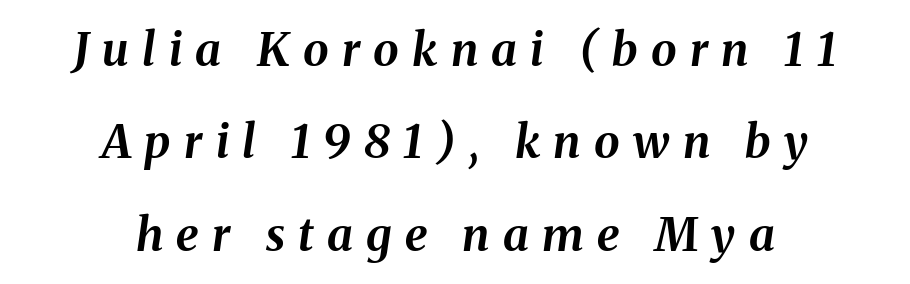
The image shows 46 px bold type, italic (leaning right); set centered, loose line spacing (2.01x), unusually wide letter spacing (+0.29 em), not underlined; medium stroke contrast and a medium x-height.
